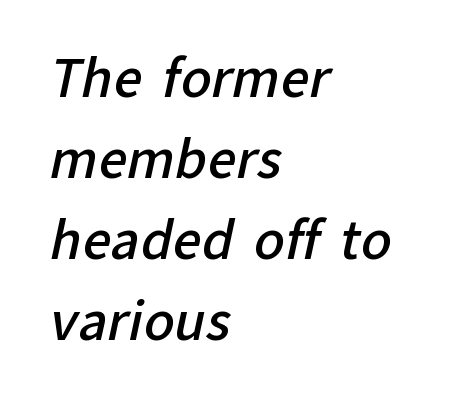
The image shows 51 px semibold sans-serif type; set left-aligned, normal line spacing (1.59x), normal letter spacing, not underlined; low stroke contrast and a medium x-height.
